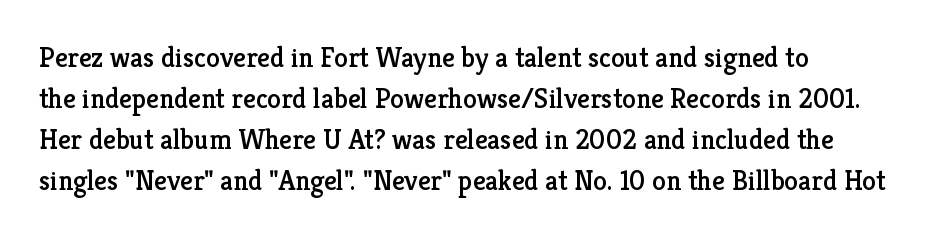
The image shows 28 px serif type, upright; set left-aligned, normal line spacing (1.46x), normal letter spacing, not underlined; low stroke contrast and a medium x-height.
